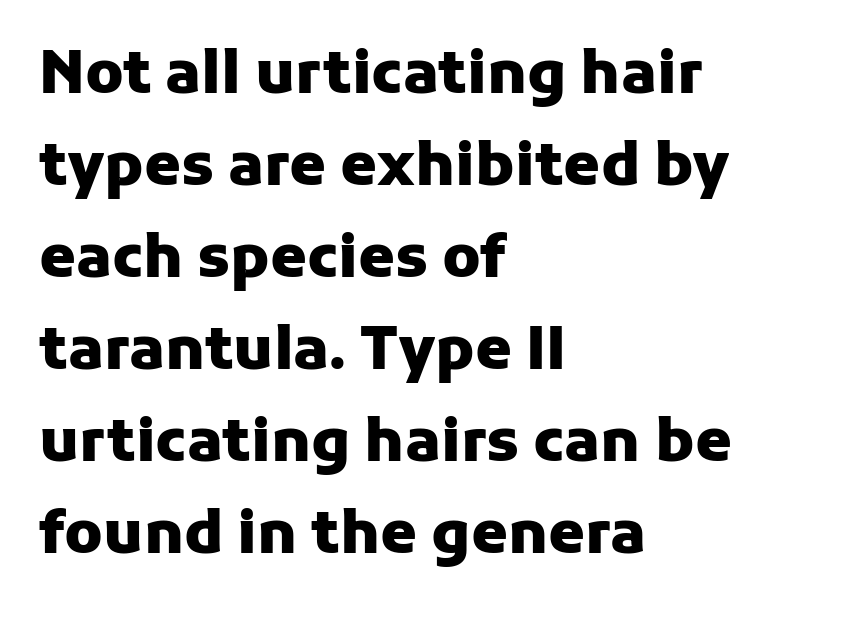
Q: Is the text bold? A: Yes.
Q: Is the text italic (slanted)? A: No, it is upright.
Q: Is the typeface a serif or a sans-serif typeface? A: Sans-serif.
Q: Is the text underlined? A: No.
Q: How is the paragraph aligned? A: Left-aligned.
Q: Is the spacing between letters normal or unusually wide? A: Normal.
Q: Is the spacing between lines tight, normal or loose? A: Normal.
Q: Width (condensed, normal, or wide)? A: Normal.
Q: Stroke contrast? A: Low.
Q: x-height? A: Medium.
Q: Monospaced? A: No.
